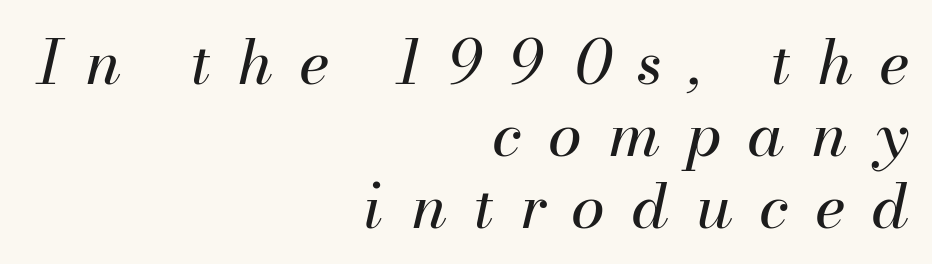
Horizontal alignment here is rightward, an uncommon choice for prose. The weight tops out at a normal text grade. A typesetter would call this proportional, since set widths differ per character. Compared with typical body copy, the letter spacing here is much looser. The strip under each line holds only bare page. Notice how the stems are inclined rather than vertical — that's the hallmark of italics.
